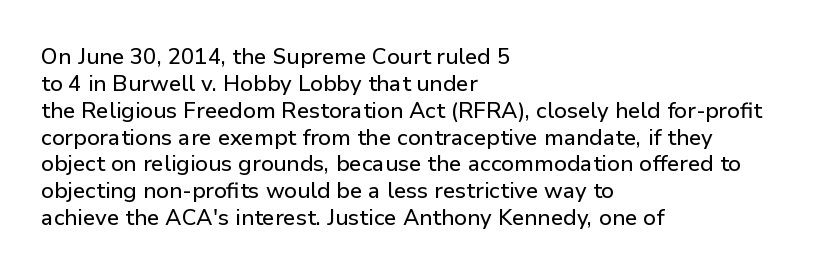
Is the block centered? No — it sits flush against the left margin. Beneath every word, the page is bare. What stands out about the letter spacing? Nothing — it is the standard amount. The lettering stays uniformly vertical, giving the passage a roman look.
